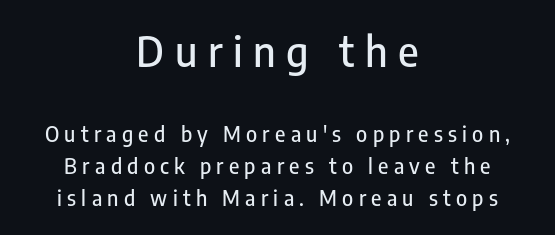
The image shows 42 px condensed sans-serif type, upright; set centered, normal line spacing (1.52x), unusually wide letter spacing (+0.25 em), not underlined; the first (top) block is 2.0x larger; low stroke contrast and a medium x-height.
